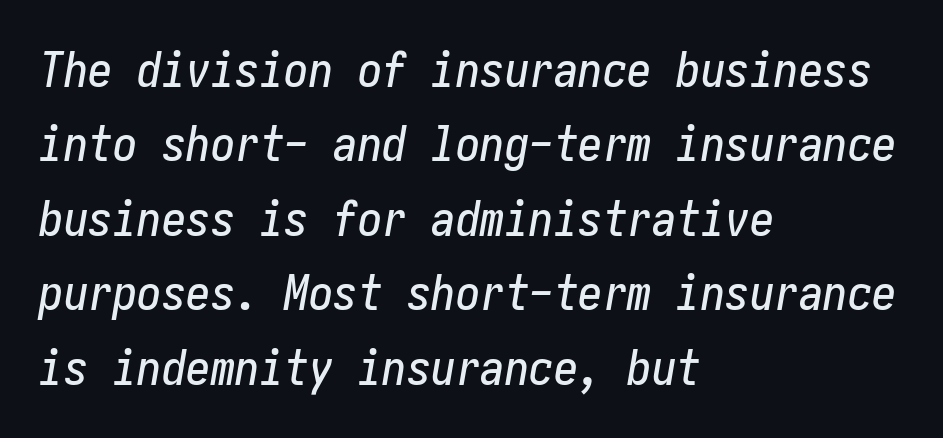
{"italic": "yes", "lean": "right", "slant_degrees": 10, "width": "condensed", "stroke_contrast": "low", "x_height": "medium", "underline": "no", "align": "left", "line_spacing": "normal", "line_spacing_ratio": 1.52, "letter_spacing": "normal", "letter_spacing_em": 0.0, "glyph_px": 49}
